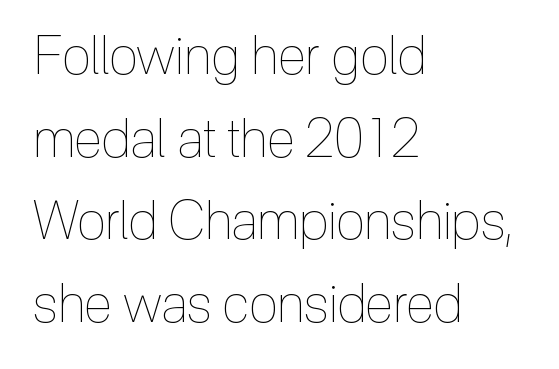
The letters advance in unequal steps, a hallmark of proportional type. Is there any slant? The stems are plumb. What stands out about the letter spacing? Nothing — it is the standard amount. Stem width sits at or under what a default text font uses. This rendering features lettering with no underline. Horizontal alignment here is leftward, the default for most running prose.
